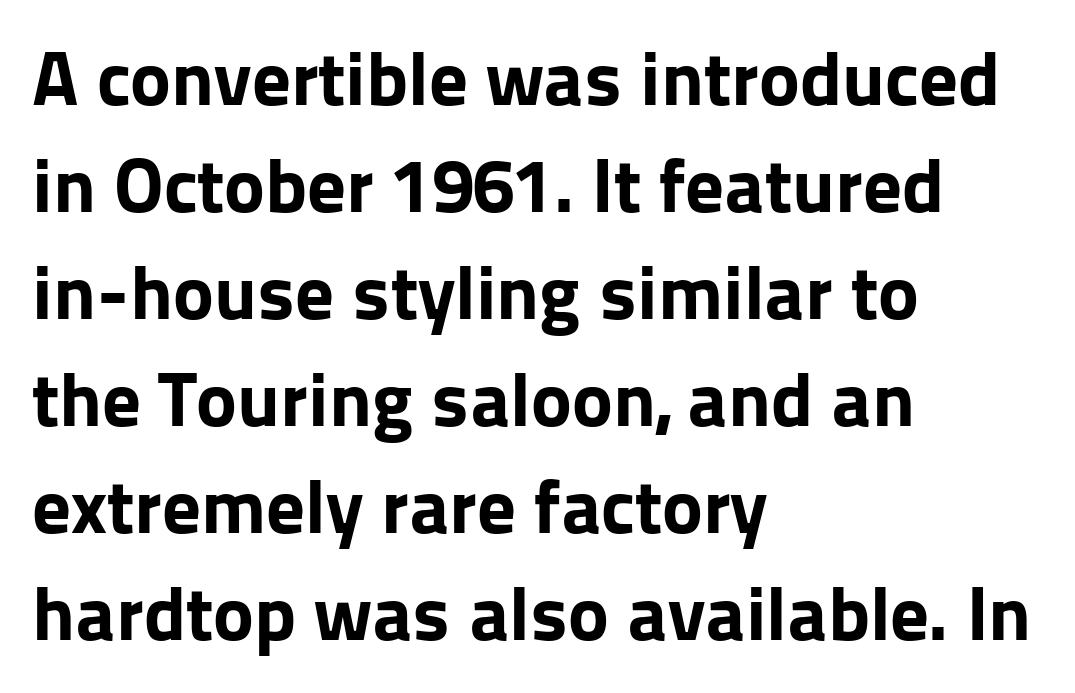
Q: Is the text bold? A: Yes.
Q: Is the text italic (slanted)? A: No, it is upright.
Q: Is the typeface a serif or a sans-serif typeface? A: Sans-serif.
Q: Is the text underlined? A: No.
Q: How is the paragraph aligned? A: Left-aligned.
Q: Is the spacing between letters normal or unusually wide? A: Normal.
Q: Is the spacing between lines tight, normal or loose? A: Normal.
Q: Width (condensed, normal, or wide)? A: Normal.
Q: Stroke contrast? A: Low.
Q: x-height? A: Medium.
Q: Monospaced? A: No.
